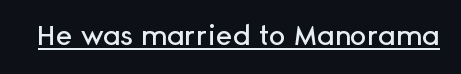
Each line of the rendering has a horizontal stroke beneath the glyphs. The letterforms sit shoulder to shoulder at normal distance. If you drew a line through each stem, it would be perfectly vertical. Nope, no serifs anywhere on these letters. This sample has the flowing, uneven cadence of proportional lettering.
